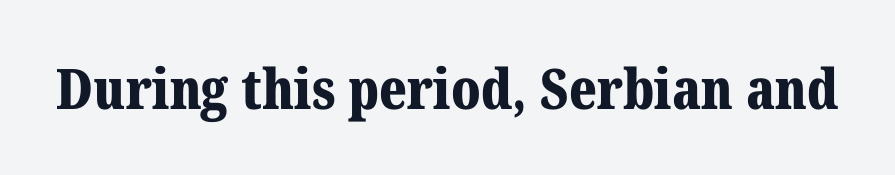
Q: Is the text bold? A: Yes.
Q: Is the text italic (slanted)? A: No, it is upright.
Q: Is the typeface a serif or a sans-serif typeface? A: Serif.
Q: Is the text underlined? A: No.
Q: Is the spacing between letters normal or unusually wide? A: Normal.
Q: Width (condensed, normal, or wide)? A: Normal.
Q: Stroke contrast? A: Medium.
Q: x-height? A: Medium.
Q: Monospaced? A: No.
